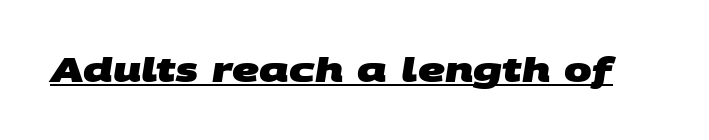
Each letter's strokes conclude bluntly, with no projecting serifs. Beneath each row of characters lies a ruled line. How are the letters spaced? Ordinarily, with no added tracking. A full-strength bold gives these letters their thick strokes. Here the designer chose a conventional face with non-uniform glyph widths.
